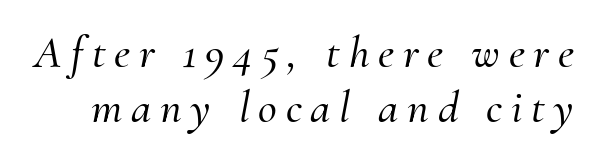
The image shows 46 px serif type, italic (leaning right); set line spacing 1.19x, not underlined; medium stroke contrast and a small x-height.
